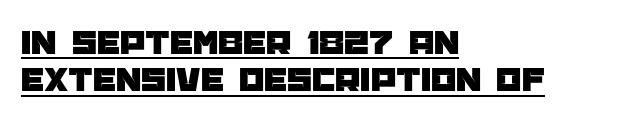
Q: Is the text italic (slanted)? A: No, it is upright.
Q: Is the typeface a serif or a sans-serif typeface? A: Sans-serif.
Q: Is the text underlined? A: Yes.
Q: How is the paragraph aligned? A: Left-aligned.
Q: Is the spacing between letters normal or unusually wide? A: Normal.
Q: Is the spacing between lines tight, normal or loose? A: Tight.
Q: Width (condensed, normal, or wide)? A: Normal.
Q: Stroke contrast? A: Low.
Q: x-height? A: Large.
Q: Monospaced? A: No.
